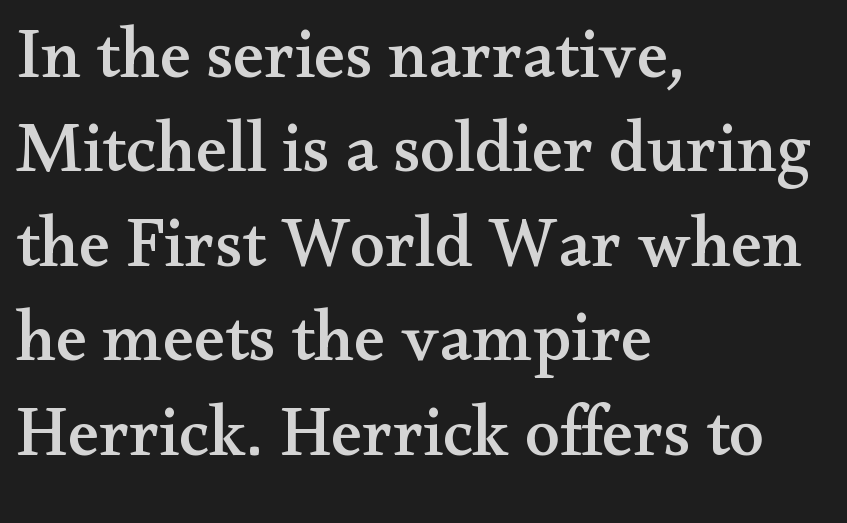
Q: Is the text italic (slanted)? A: No, it is upright.
Q: Is the typeface a serif or a sans-serif typeface? A: Serif.
Q: Is the text underlined? A: No.
Q: How is the paragraph aligned? A: Left-aligned.
Q: Is the spacing between letters normal or unusually wide? A: Normal.
Q: Is the spacing between lines tight, normal or loose? A: Normal.
Q: Width (condensed, normal, or wide)? A: Wide.
Q: Stroke contrast? A: Medium.
Q: x-height? A: Small.
Q: Monospaced? A: No.
